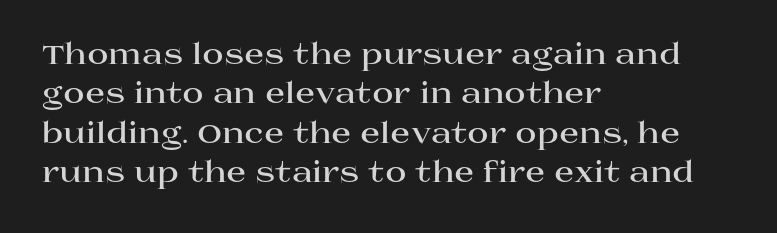
The image shows 29 px bold, wide serif type, upright; set left-aligned, normal line spacing (1.36x), normal letter spacing, not underlined; high stroke contrast and a large x-height.
